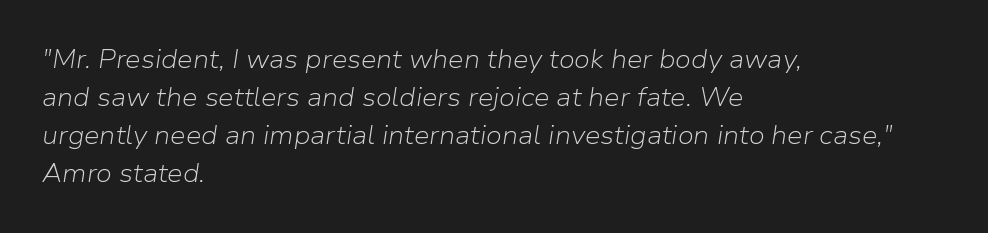
Plain, unruled lines of type. Regarding leading, the lines here are spaced in the standard way. Alignment: flush left. The face used here is rendered with its standard letterfit. Letters have the restrained weight of plain body copy at most. An italicized treatment has been applied to the whole sample.
